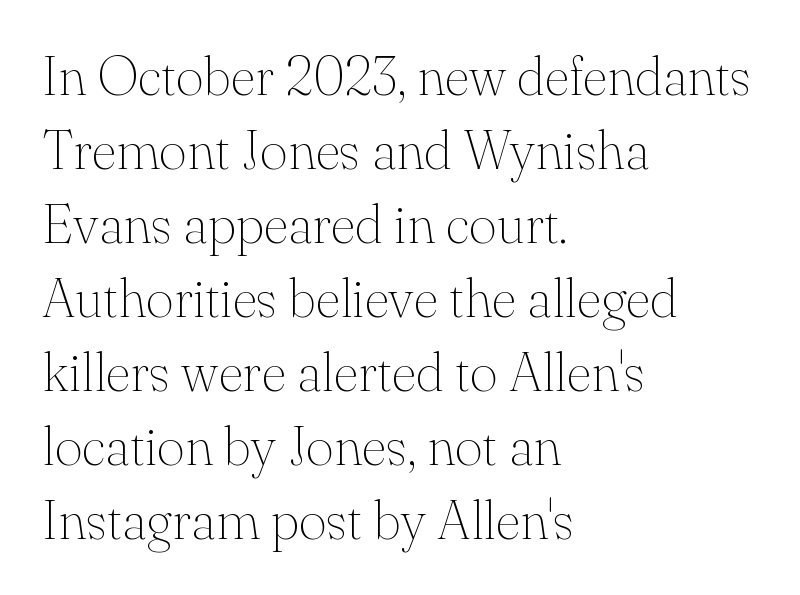
Observe the ordinary spacing: letters are neighbours, not strangers. Stroke terminals: seriffed. Honestly, the row spacing looks completely unremarkable. Note the varied advance widths — an 'i' is clearly narrower than an 'm'. The weight would be labelled regular, book, light, or lighter still. Letters rest on an invisible, unmarked baseline.
